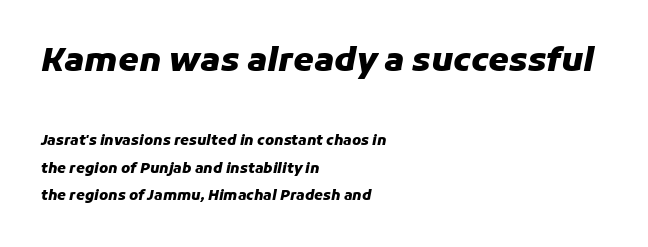
Q: Is the text bold? A: Yes.
Q: Is the text italic (slanted)? A: Yes, it leans right by about 11 degrees.
Q: Is the text underlined? A: No.
Q: How is the paragraph aligned? A: Left-aligned.
Q: Is the spacing between letters normal or unusually wide? A: Normal.
Q: Is the spacing between lines tight, normal or loose? A: Loose.
Q: Which block of text is set in a larger size, the first (top) or the second (bottom)? A: The first (top) one.
Q: Width (condensed, normal, or wide)? A: Normal.
Q: Stroke contrast? A: Low.
Q: x-height? A: Medium.
Q: Monospaced? A: No.
